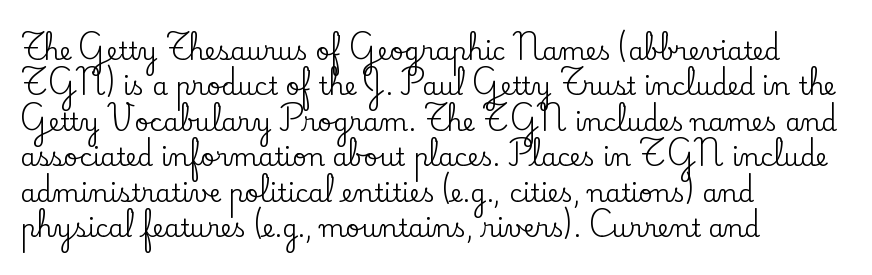
{"italic": "no", "underline": "no", "align": "left", "line_spacing": "normal", "line_spacing_ratio": 1.42, "letter_spacing": "normal", "letter_spacing_em": 0.0, "glyph_px": 25}
